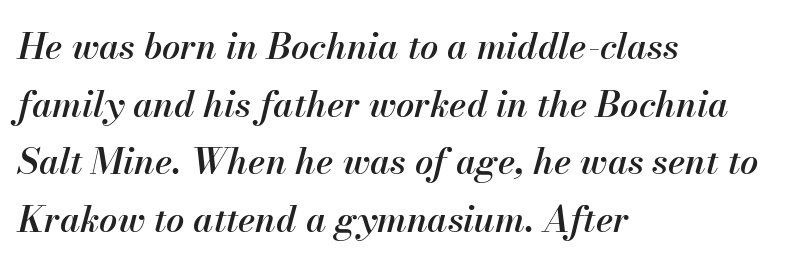
What stands out about the letter spacing? Nothing — it is the standard amount. The text carries the slant typical of an italic or oblique font. The paragraph has a hard left edge and a soft right edge. Descenders hang freely into open space.
